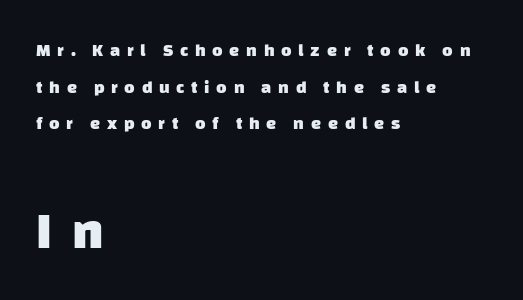
The image shows 53 px heavy sans-serif type; set left-aligned, loose line spacing (2.04x), unusually wide letter spacing (+0.37 em), not underlined; the second (bottom) block is 2.94x larger; low stroke contrast and a large x-height.
